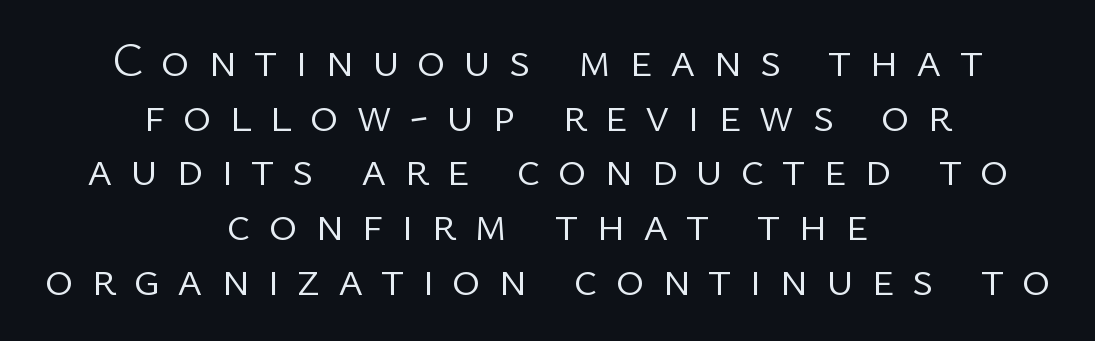
Descender tails drop into unmarked territory. Heaviness? Minimal to ordinary, like unemphasized prose. The line-height multiplier appears low, near solid setting. Upright lettering throughout. Spacing verdict: proportional, widths tailored to each character.
